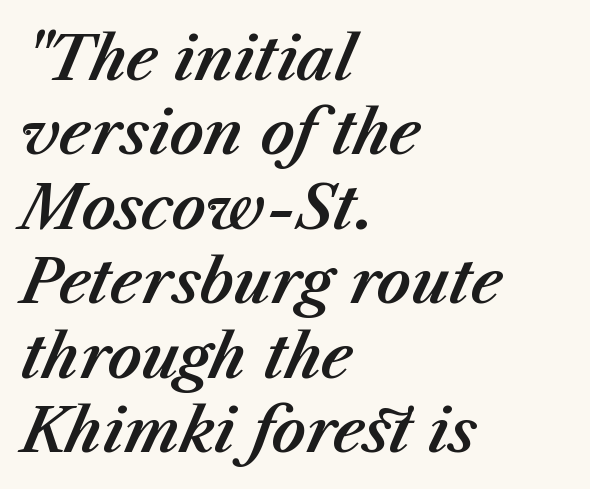
{"italic": "yes", "lean": "right", "slant_degrees": 23, "width": "normal", "stroke_contrast": "medium", "x_height": "medium", "monospaced": "no", "underline": "no", "align": "left", "line_spacing_ratio": 1.24, "letter_spacing": "normal", "letter_spacing_em": 0.0, "glyph_px": 60}
